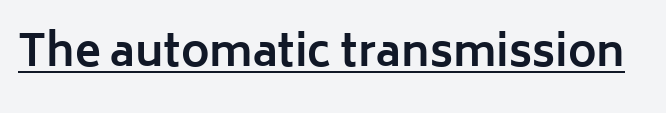
{"serif": "no", "italic": "no", "bold": "yes", "weight": "bold", "width": "normal", "stroke_contrast": "low", "x_height": "medium", "monospaced": "no", "underline": "yes", "letter_spacing": "normal", "letter_spacing_em": 0.0, "glyph_px": 43}
